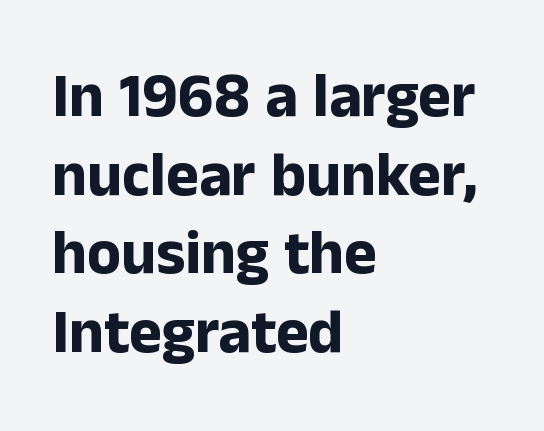
{"serif": "no", "italic": "no", "bold": "yes", "weight": "bold", "width": "normal", "stroke_contrast": "low", "x_height": "medium", "monospaced": "no", "underline": "no", "align": "left", "line_spacing": "normal", "line_spacing_ratio": 1.27, "letter_spacing": "normal", "letter_spacing_em": 0.0, "glyph_px": 62}
